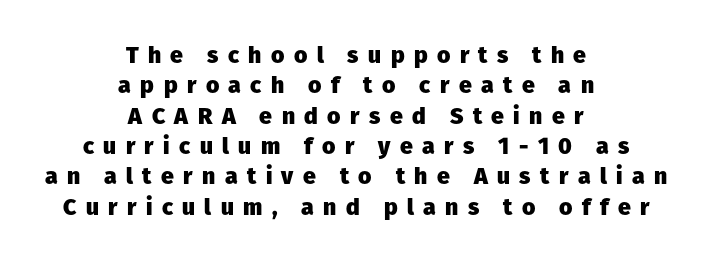
Horizontally, the lines are justified to the midpoint only. Typographic density is high because the face is bold. The lettering stays uniformly vertical, giving the passage a roman look. Clear beneath every line of the passage.
